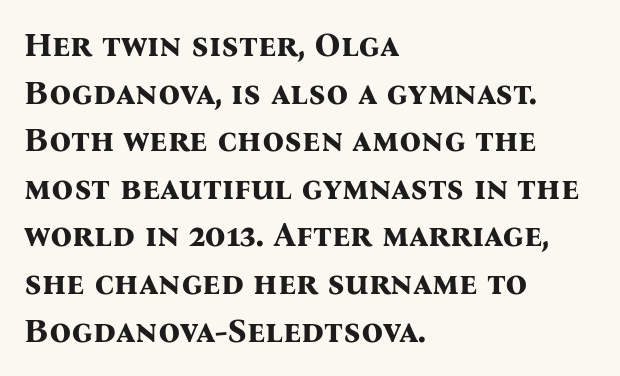
Q: Is the text bold? A: Yes.
Q: Is the text italic (slanted)? A: No, it is upright.
Q: Is the typeface a serif or a sans-serif typeface? A: Serif.
Q: Is the text underlined? A: No.
Q: How is the paragraph aligned? A: Left-aligned.
Q: Is the spacing between letters normal or unusually wide? A: Normal.
Q: Is the spacing between lines tight, normal or loose? A: Normal.
Q: Width (condensed, normal, or wide)? A: Normal.
Q: Stroke contrast? A: Medium.
Q: x-height? A: Medium.
Q: Monospaced? A: No.
